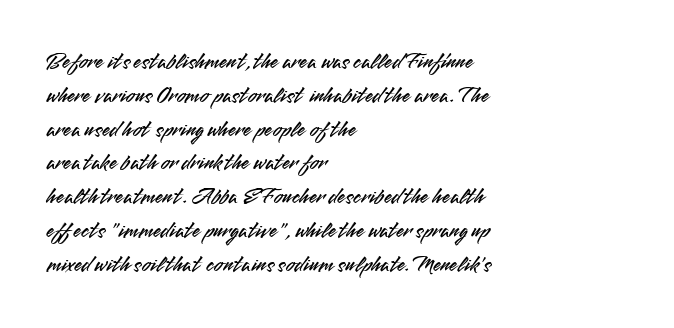
The image shows 23 px text type; set left-aligned, normal line spacing (1.47x), normal letter spacing, not underlined.
